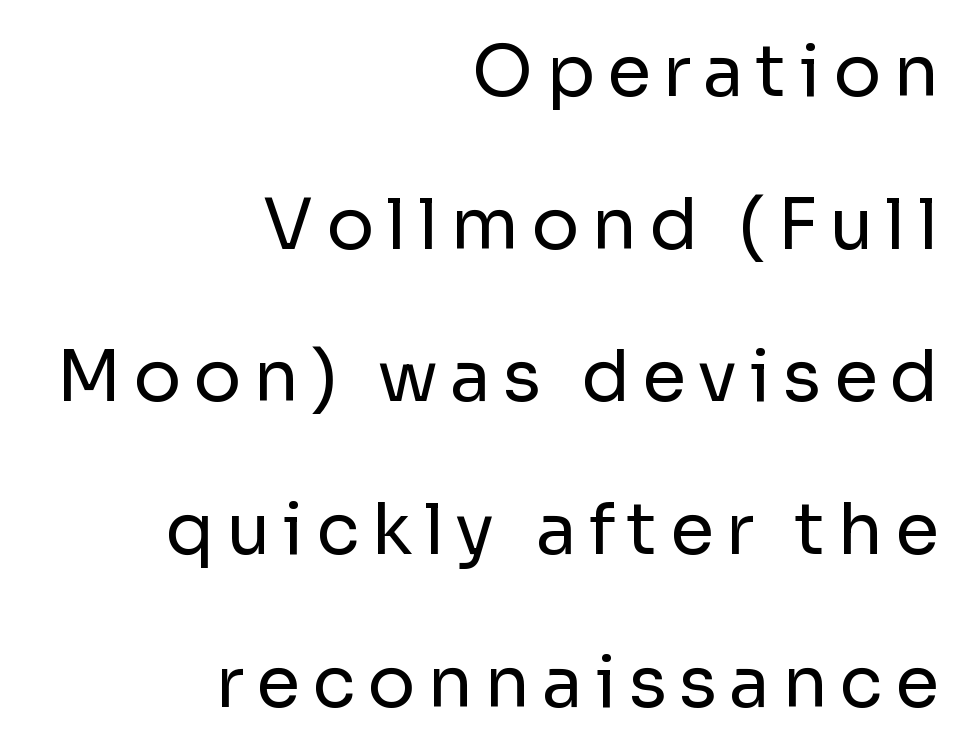
The image shows 71 px regular-weight sans-serif type, upright; set right-aligned, loose line spacing (2.15x), not underlined; low stroke contrast and a medium x-height.
